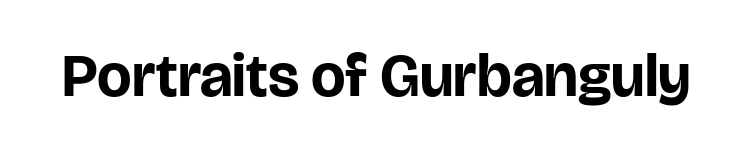
{"serif": "no", "italic": "no", "bold": "yes", "weight": "bold", "width": "normal", "stroke_contrast": "low", "x_height": "large", "monospaced": "no", "underline": "no", "letter_spacing": "normal", "letter_spacing_em": 0.0, "glyph_px": 61}
